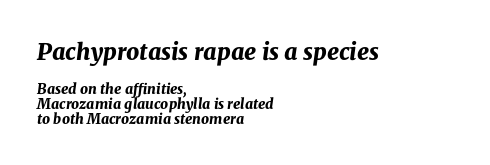
The image shows 23 px bold type, italic (leaning right); set left-aligned, tight line spacing (1.07x), normal letter spacing, not underlined; the first (top) block is 1.64x larger.
